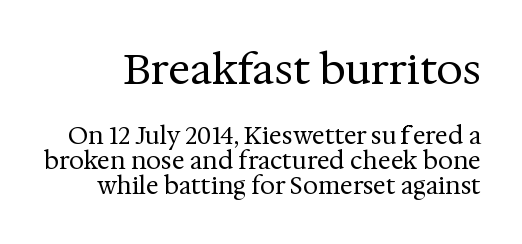
Q: Is the text bold? A: No.
Q: Is the text italic (slanted)? A: No, it is upright.
Q: Is the typeface a serif or a sans-serif typeface? A: Serif.
Q: Is the text underlined? A: No.
Q: Is the spacing between letters normal or unusually wide? A: Normal.
Q: Is the spacing between lines tight, normal or loose? A: Tight.
Q: Which block of text is set in a larger size, the first (top) or the second (bottom)? A: The first (top) one.
Q: Width (condensed, normal, or wide)? A: Normal.
Q: Stroke contrast? A: Medium.
Q: x-height? A: Medium.
Q: Monospaced? A: No.
